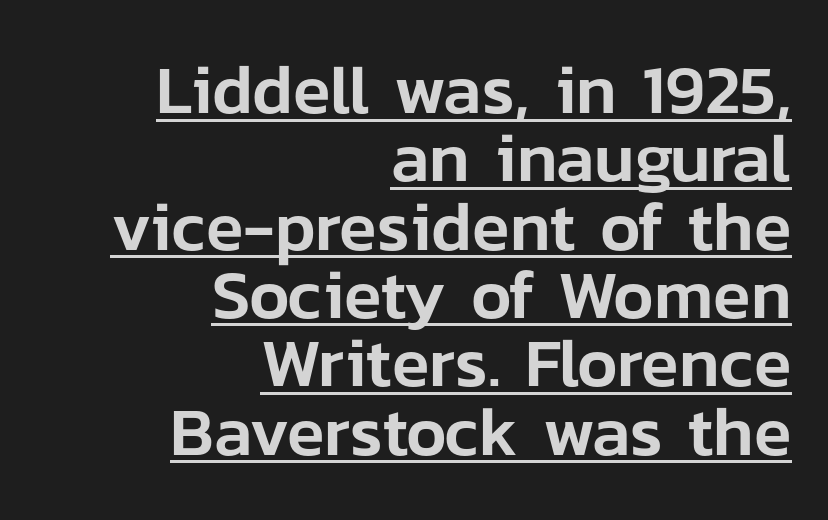
The image shows 69 px sans-serif type, upright; set right-aligned, tight line spacing (0.99x), normal letter spacing, underlined; low stroke contrast and a medium x-height.
